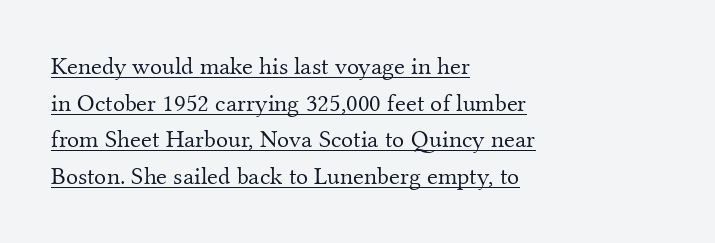
{"italic": "no", "bold": "no", "underline": "yes", "align": "left", "line_spacing": "normal", "line_spacing_ratio": 1.47, "letter_spacing": "normal", "letter_spacing_em": 0.0, "glyph_px": 25}
